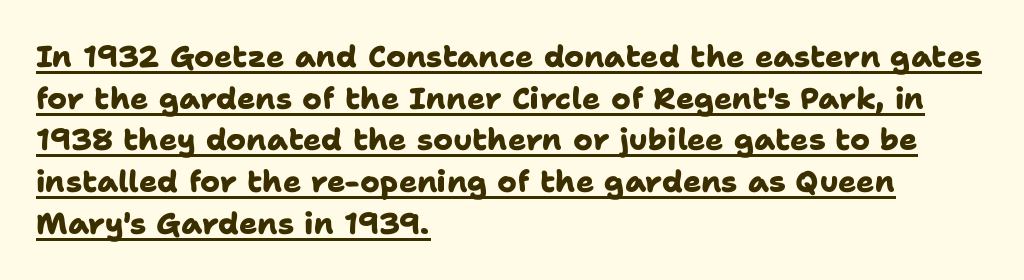
Q: Is the text bold? A: Yes.
Q: Is the typeface a serif or a sans-serif typeface? A: Sans-serif.
Q: Is the text underlined? A: Yes.
Q: How is the paragraph aligned? A: Left-aligned.
Q: Is the spacing between letters normal or unusually wide? A: Normal.
Q: Is the spacing between lines tight, normal or loose? A: Normal.
Q: Width (condensed, normal, or wide)? A: Normal.
Q: Stroke contrast? A: Low.
Q: x-height? A: Medium.
Q: Monospaced? A: No.
